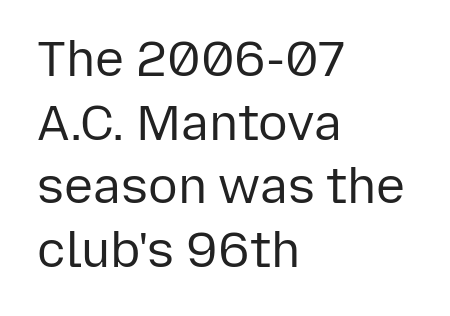
No feet cap the strokes, marking this as sans-serif type. In terms of leading, this rendering sits right in the middle. Glyph-to-glyph distance matches everyday printed text. The text block is weighted toward the left margin, trailing off unevenly rightward.
